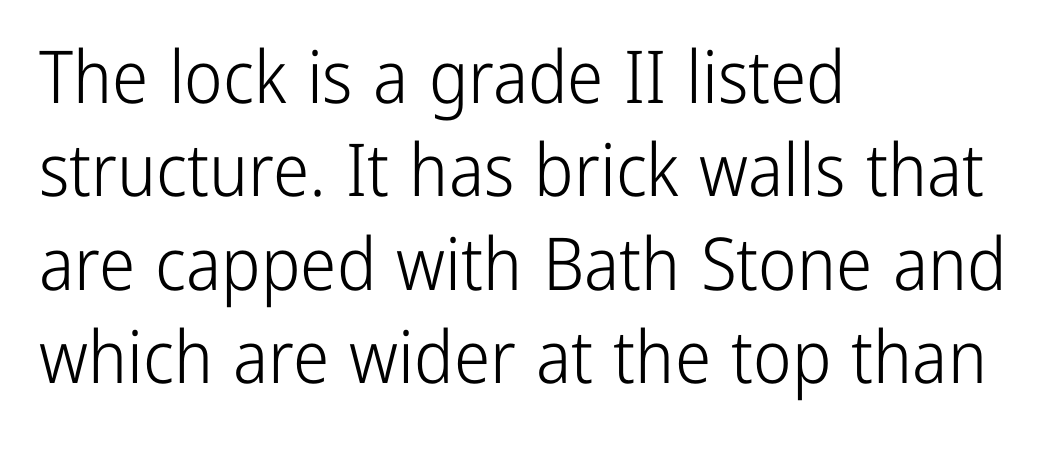
{"serif": "no", "italic": "no", "bold": "no", "weight": "light", "width": "condensed", "stroke_contrast": "low", "x_height": "medium", "monospaced": "no", "underline": "no", "align": "left", "line_spacing": "normal", "line_spacing_ratio": 1.28, "letter_spacing": "normal", "letter_spacing_em": 0.0, "glyph_px": 73}
